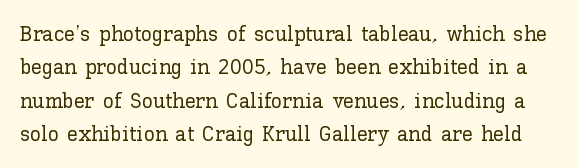
Summary of vertical rhythm: regular, with standard interline spacing. Descenders hang freely into open space. The face used here is rendered with its standard letterfit. Nope, not italic — everything's standing straight.
